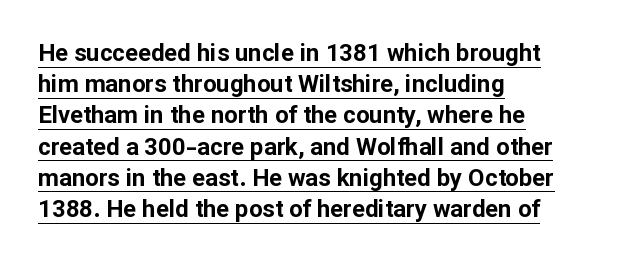
The image shows 24 px bold type, upright; set left-aligned, normal line spacing (1.3x), normal letter spacing, underlined.
